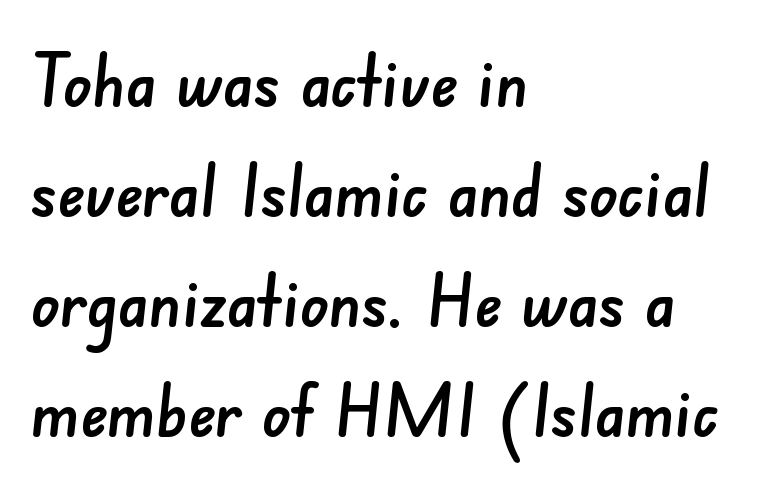
{"serif": "no", "width": "normal", "stroke_contrast": "low", "x_height": "small", "monospaced": "no", "underline": "no", "align": "left", "line_spacing": "normal", "line_spacing_ratio": 1.53, "letter_spacing": "normal", "letter_spacing_em": 0.0, "glyph_px": 72}
